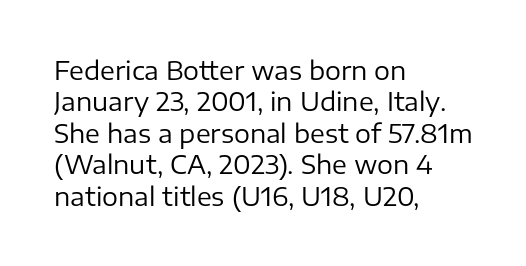
No letter is thick-stroked: the sample isn't bold. This is roman type, the default non-slanted kind. One glance says typical: line gaps are just what's usual. Plain, unruled lines of type. This sample is left-justified, so line endings fall wherever the words run out.
